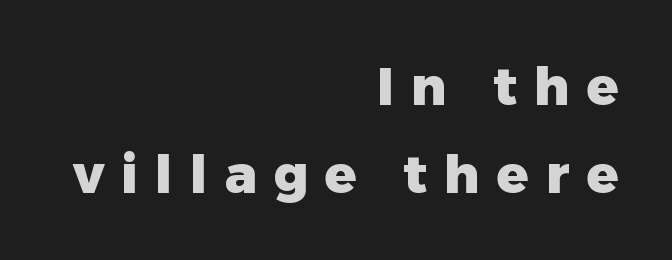
Q: Is the text bold? A: Yes.
Q: Is the text italic (slanted)? A: No, it is upright.
Q: Is the typeface a serif or a sans-serif typeface? A: Sans-serif.
Q: Is the text underlined? A: No.
Q: How is the paragraph aligned? A: Right-aligned.
Q: Is the spacing between letters normal or unusually wide? A: Unusually wide.
Q: Is the spacing between lines tight, normal or loose? A: Normal.
Q: Width (condensed, normal, or wide)? A: Normal.
Q: Stroke contrast? A: Low.
Q: x-height? A: Medium.
Q: Monospaced? A: No.
